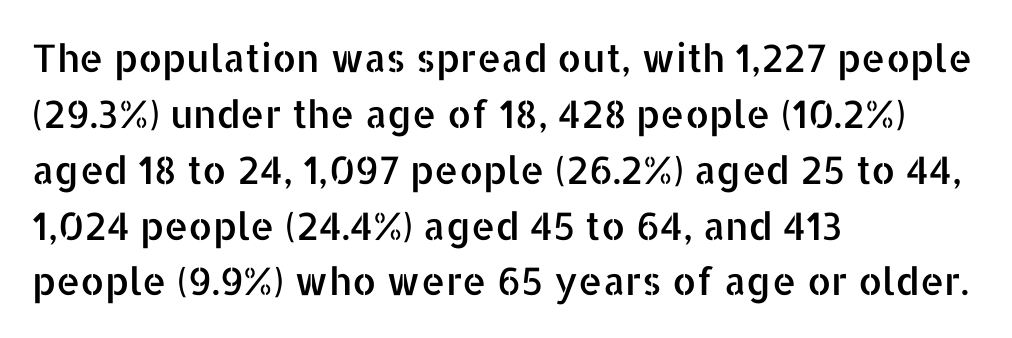
Q: Is the text italic (slanted)? A: No, it is upright.
Q: Is the typeface a serif or a sans-serif typeface? A: Sans-serif.
Q: Is the text underlined? A: No.
Q: How is the paragraph aligned? A: Left-aligned.
Q: Is the spacing between letters normal or unusually wide? A: Normal.
Q: Is the spacing between lines tight, normal or loose? A: Normal.
Q: Width (condensed, normal, or wide)? A: Normal.
Q: Stroke contrast? A: Low.
Q: x-height? A: Medium.
Q: Monospaced? A: No.
